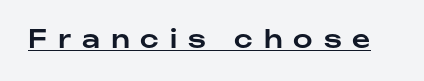
The image shows 25 px text type, upright; set unusually wide letter spacing (+0.44 em), underlined.
